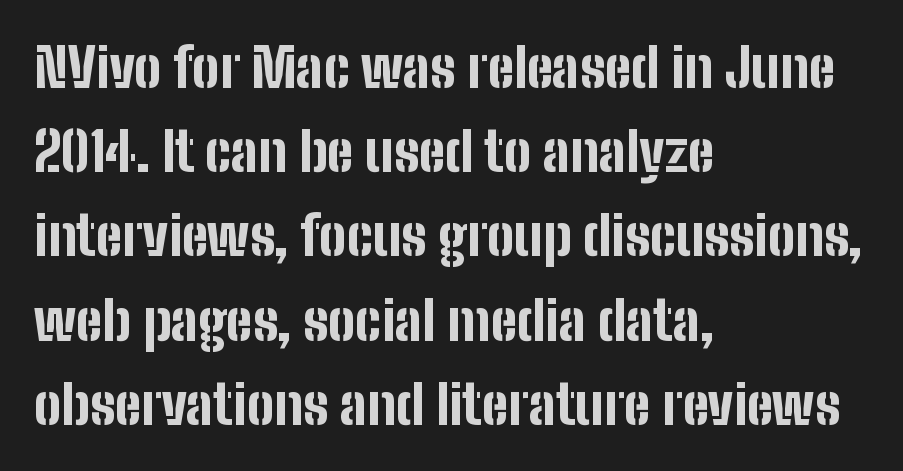
Q: Is the text bold? A: Yes.
Q: Is the text italic (slanted)? A: No, it is upright.
Q: Is the typeface a serif or a sans-serif typeface? A: Sans-serif.
Q: Is the text underlined? A: No.
Q: How is the paragraph aligned? A: Left-aligned.
Q: Is the spacing between letters normal or unusually wide? A: Normal.
Q: Is the spacing between lines tight, normal or loose? A: Normal.
Q: Width (condensed, normal, or wide)? A: Condensed.
Q: Stroke contrast? A: Low.
Q: x-height? A: Medium.
Q: Monospaced? A: No.
